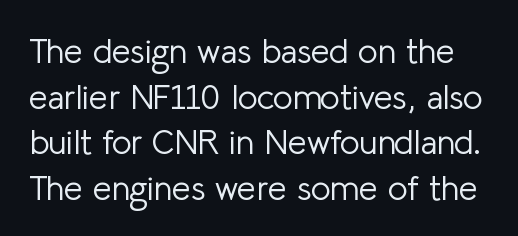
The image shows 34 px light sans-serif type, upright; set normal line spacing (1.34x), normal letter spacing, not underlined; low stroke contrast and a medium x-height.
